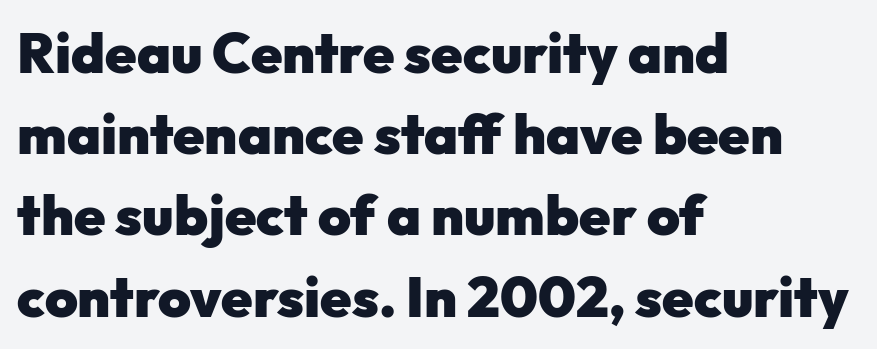
The image shows 56 px heavy sans-serif type, upright; set left-aligned, normal line spacing (1.45x), normal letter spacing, not underlined; low stroke contrast and a medium x-height.
